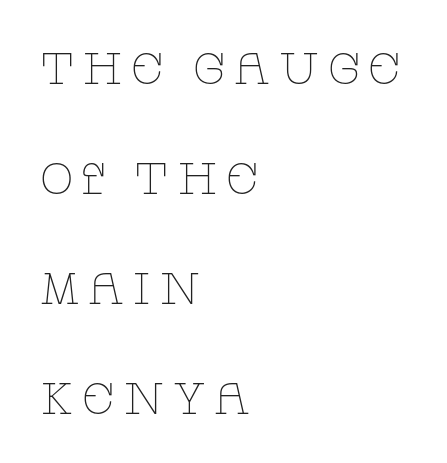
The image shows 44 px thin, wide serif type, upright; set left-aligned, loose line spacing (2.5x), not underlined; low stroke contrast and a large x-height.
